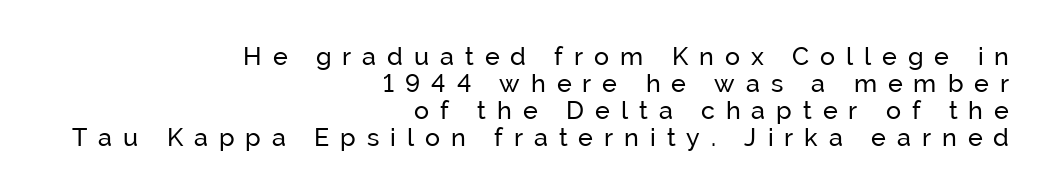
Q: Is the text bold? A: No.
Q: Is the text italic (slanted)? A: No, it is upright.
Q: Is the text underlined? A: No.
Q: How is the paragraph aligned? A: Right-aligned.
Q: Is the spacing between letters normal or unusually wide? A: Unusually wide.
Q: Is the spacing between lines tight, normal or loose? A: Tight.
